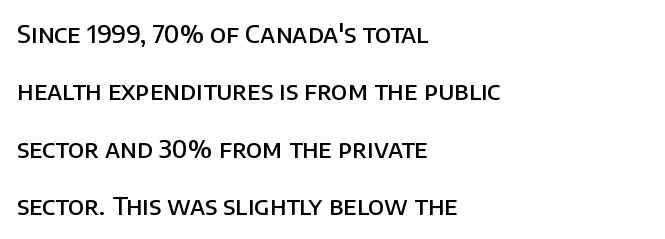
Q: Is the text bold? A: Semi-bold.
Q: Is the text italic (slanted)? A: No, it is upright.
Q: Is the text underlined? A: No.
Q: How is the paragraph aligned? A: Left-aligned.
Q: Is the spacing between letters normal or unusually wide? A: Normal.
Q: Is the spacing between lines tight, normal or loose? A: Loose.
